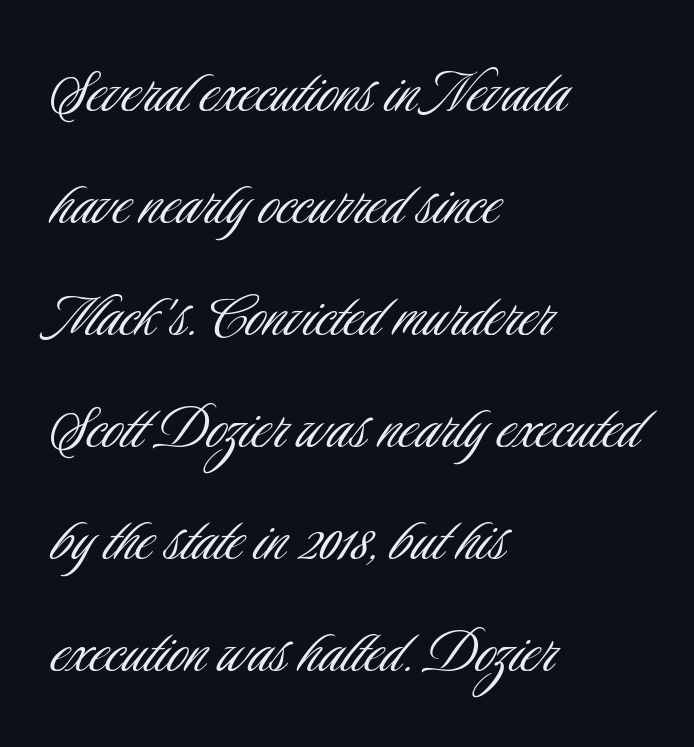
Q: Is the text bold? A: No.
Q: Is the text italic (slanted)? A: Yes.
Q: Is the typeface a serif or a sans-serif typeface? A: Sans-serif.
Q: Is the text underlined? A: No.
Q: How is the paragraph aligned? A: Left-aligned.
Q: Is the spacing between letters normal or unusually wide? A: Normal.
Q: Is the spacing between lines tight, normal or loose? A: Normal.
Q: Width (condensed, normal, or wide)? A: Condensed.
Q: Stroke contrast? A: Low.
Q: x-height? A: Small.
Q: Monospaced? A: No.
